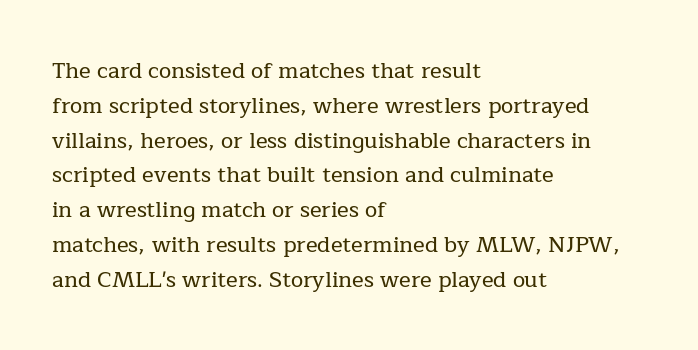
{"italic": "no", "underline": "no", "align": "left", "line_spacing": "normal", "line_spacing_ratio": 1.58, "letter_spacing": "normal", "letter_spacing_em": 0.0, "glyph_px": 22}
